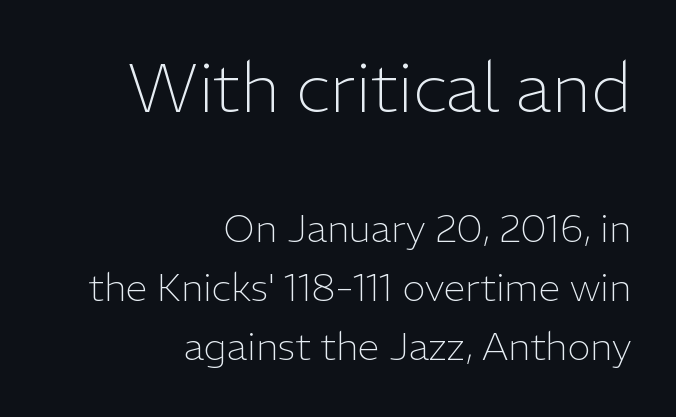
Q: Is the text bold? A: No.
Q: Is the text italic (slanted)? A: No, it is upright.
Q: Is the typeface a serif or a sans-serif typeface? A: Sans-serif.
Q: Is the text underlined? A: No.
Q: How is the paragraph aligned? A: Right-aligned.
Q: Is the spacing between letters normal or unusually wide? A: Normal.
Q: Is the spacing between lines tight, normal or loose? A: Normal.
Q: Which block of text is set in a larger size, the first (top) or the second (bottom)? A: The first (top) one.
Q: Width (condensed, normal, or wide)? A: Normal.
Q: Stroke contrast? A: Low.
Q: x-height? A: Medium.
Q: Monospaced? A: No.
